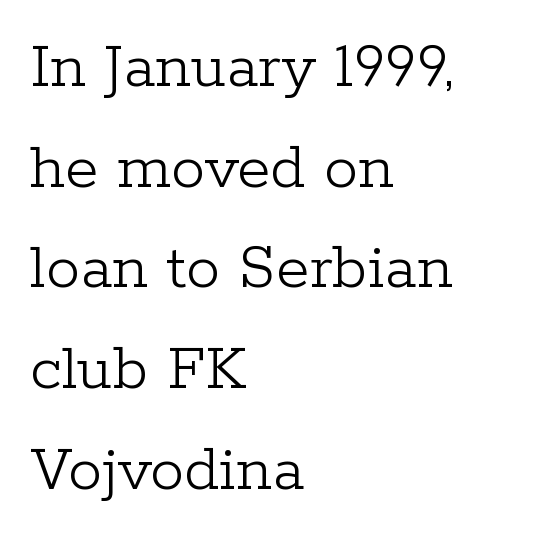
{"serif": "yes", "italic": "no", "bold": "no", "weight": "light", "width": "normal", "stroke_contrast": "low", "x_height": "medium", "monospaced": "no", "underline": "no", "align": "left", "line_spacing": "normal", "line_spacing_ratio": 1.48, "letter_spacing": "normal", "letter_spacing_em": 0.0, "glyph_px": 68}
